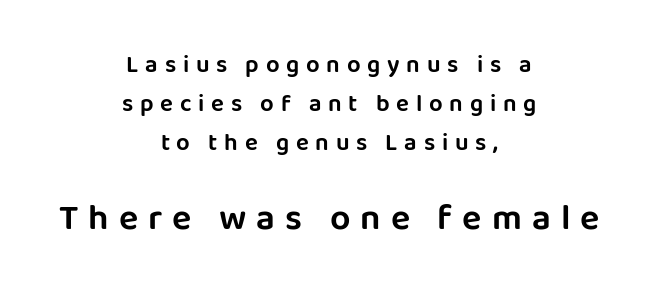
The image shows 36 px sans-serif type, upright; set centered, normal line spacing (1.62x), unusually wide letter spacing (+0.28 em), not underlined; the second (bottom) block is 1.5x larger; low stroke contrast and a large x-height.
